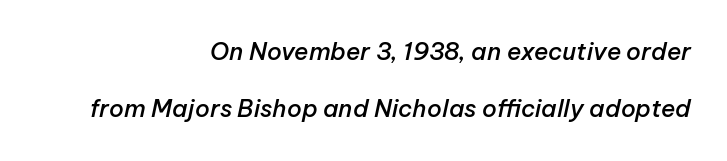
{"italic": "yes", "lean": "right", "slant_degrees": 12, "bold": "semi", "underline": "no", "align": "right", "line_spacing": "loose", "line_spacing_ratio": 2.38, "letter_spacing": "normal", "letter_spacing_em": 0.0, "glyph_px": 24}
